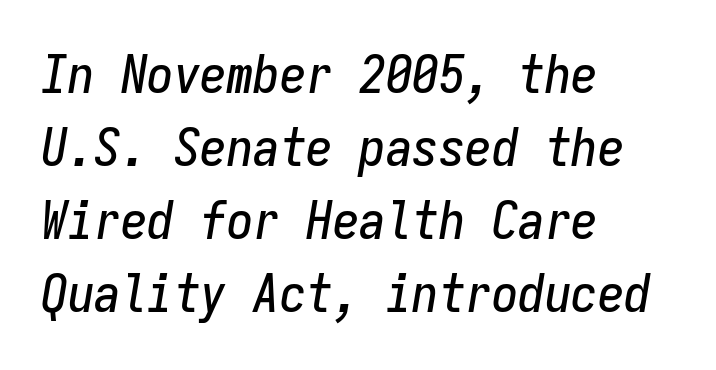
The image shows 53 px condensed type, italic (leaning right), monospaced; set left-aligned, normal line spacing (1.38x), normal letter spacing, not underlined; low stroke contrast and a medium x-height.
